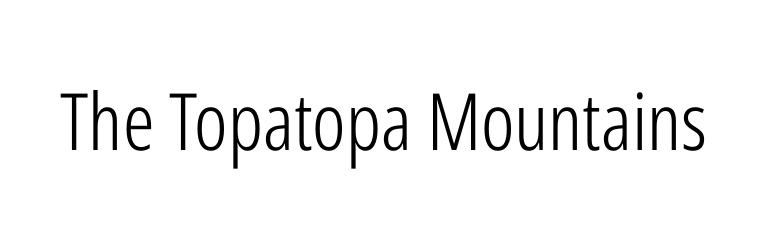
The foot of each line stays bare and open. Each word holds together tightly as a unit, with standard inter-letter gaps. The letters advance in unequal steps, a hallmark of proportional type. No italicization has been applied; the sample stays upright.
